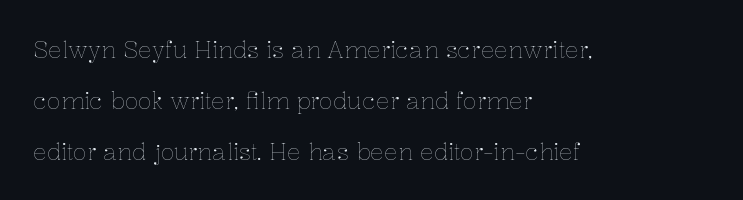
Q: Is the text bold? A: No.
Q: Is the text italic (slanted)? A: No, it is upright.
Q: Is the text underlined? A: No.
Q: How is the paragraph aligned? A: Left-aligned.
Q: Is the spacing between letters normal or unusually wide? A: Normal.
Q: Is the spacing between lines tight, normal or loose? A: Loose.
